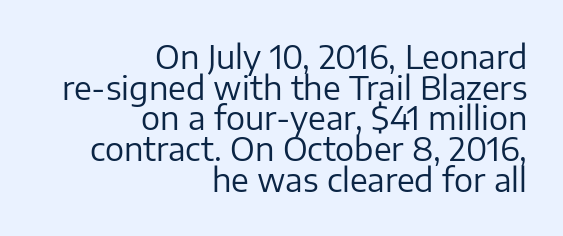
{"serif": "no", "italic": "no", "bold": "no", "weight": "regular", "width": "normal", "stroke_contrast": "low", "x_height": "medium", "monospaced": "no", "underline": "no", "align": "right", "line_spacing": "tight", "line_spacing_ratio": 0.96, "letter_spacing": "normal", "letter_spacing_em": 0.0, "glyph_px": 32}
